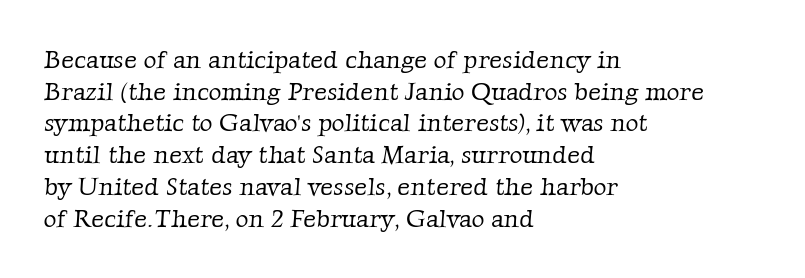
Q: Is the text bold? A: No.
Q: Is the text underlined? A: No.
Q: How is the paragraph aligned? A: Left-aligned.
Q: Is the spacing between letters normal or unusually wide? A: Normal.
Q: Is the spacing between lines tight, normal or loose? A: Normal.
